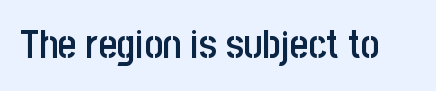
The image shows 40 px semibold, condensed sans-serif type, upright; set normal letter spacing, not underlined; low stroke contrast and a large x-height.
